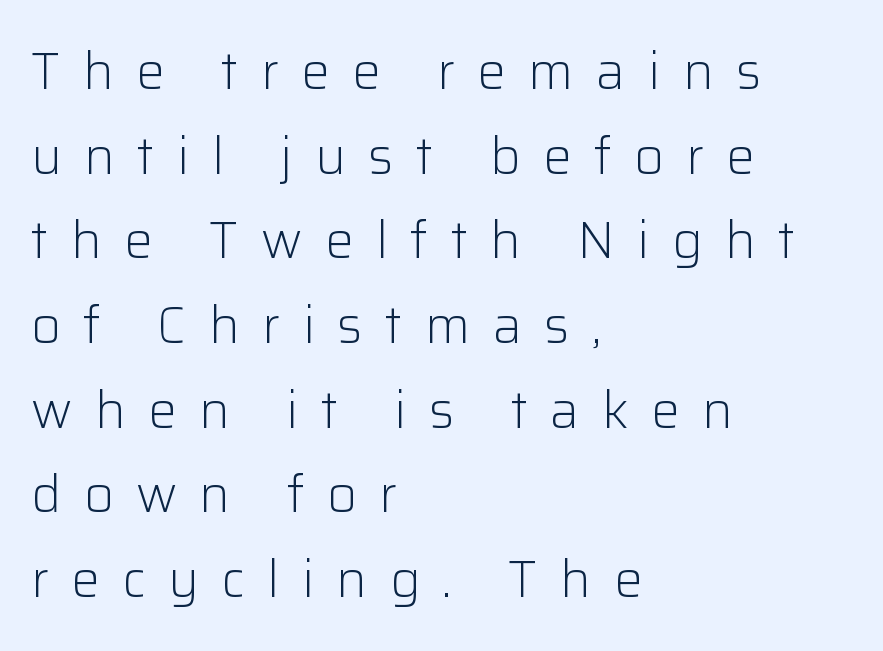
The typeface has the unassuming heft of standard copy or less. Regarding leading, the lines here are spaced in the standard way. Designer's note — italics off, roman on. The passage shown is typed in a proportional face where columns would drift. If you drew a ruler down the left edge, every line would touch it.
